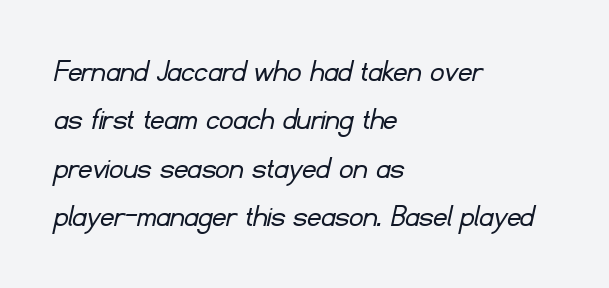
Q: Is the text bold? A: No.
Q: Is the typeface a serif or a sans-serif typeface? A: Sans-serif.
Q: Is the text underlined? A: No.
Q: How is the paragraph aligned? A: Left-aligned.
Q: Is the spacing between letters normal or unusually wide? A: Normal.
Q: Is the spacing between lines tight, normal or loose? A: Normal.
Q: Width (condensed, normal, or wide)? A: Normal.
Q: Stroke contrast? A: Low.
Q: x-height? A: Small.
Q: Monospaced? A: No.
